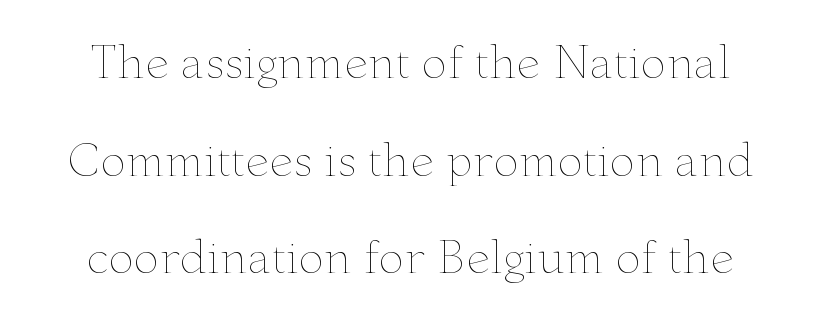
The image shows 43 px thin, wide type, upright; set loose line spacing (2.27x), normal letter spacing, not underlined; low stroke contrast and a small x-height.
